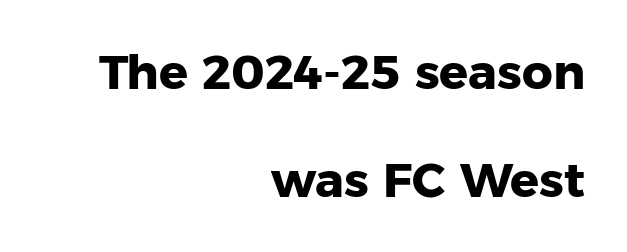
To sum up the face: it is a sans, with no serifs. Summary of weight: heavy, a full bold. This sample has the flowing, uneven cadence of proportional lettering. Do the letters lean? They stand straight.
